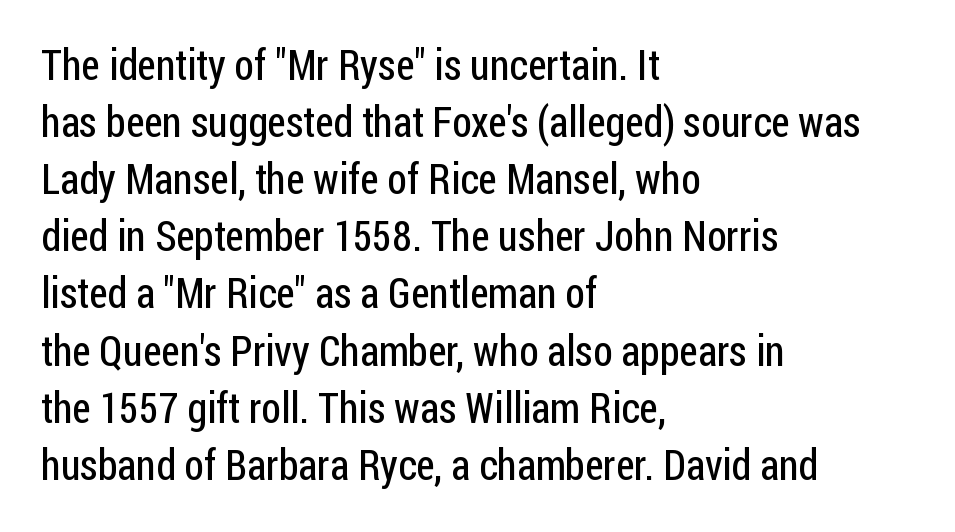
Q: Is the text bold? A: No.
Q: Is the text italic (slanted)? A: No, it is upright.
Q: Is the typeface a serif or a sans-serif typeface? A: Sans-serif.
Q: Is the text underlined? A: No.
Q: How is the paragraph aligned? A: Left-aligned.
Q: Is the spacing between letters normal or unusually wide? A: Normal.
Q: Is the spacing between lines tight, normal or loose? A: Normal.
Q: Width (condensed, normal, or wide)? A: Condensed.
Q: Stroke contrast? A: Low.
Q: x-height? A: Medium.
Q: Monospaced? A: No.
